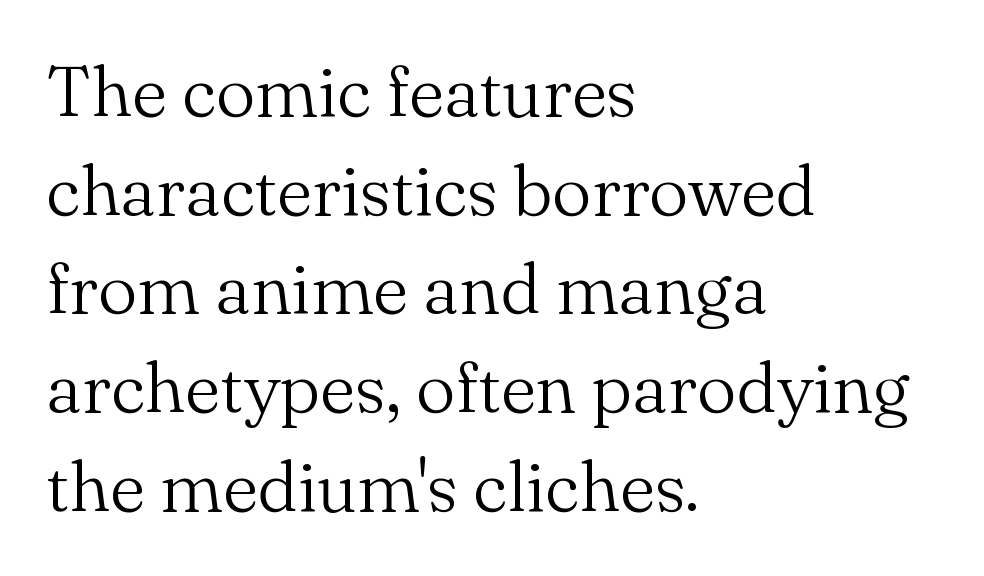
Caption: multi-line text, flush left, ragged right. A serif font was chosen for this passage. Characters remain perfectly vertical along every line. Glance below the letters and you will spot only blank space. Regarding leading, the lines here are spaced in the standard way.
